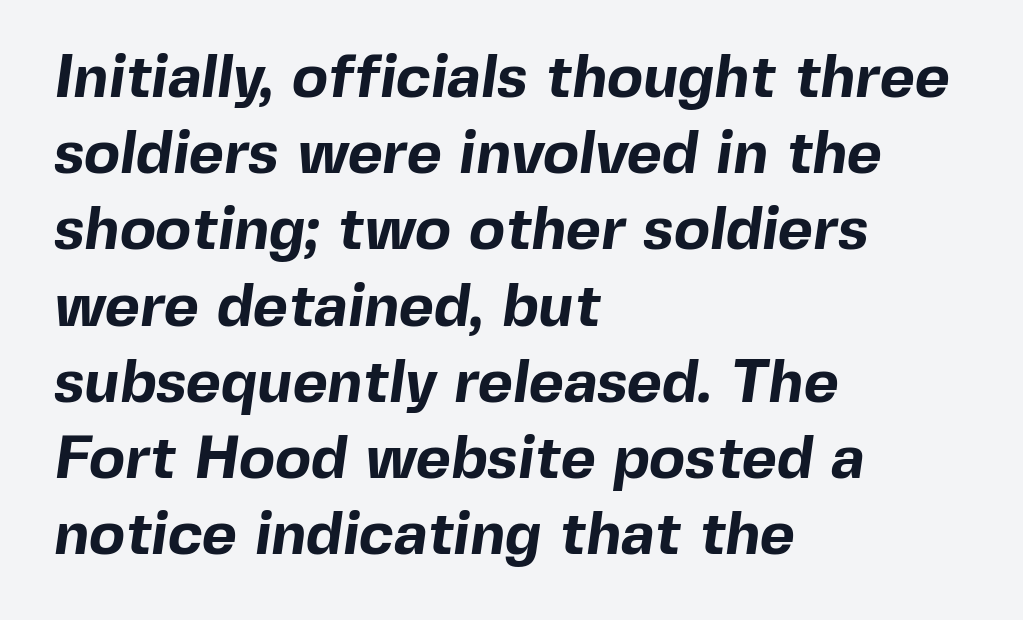
{"serif": "no", "bold": "yes", "weight": "bold", "width": "normal", "x_height": "medium", "monospaced": "no", "underline": "no", "align": "left", "line_spacing": "normal", "line_spacing_ratio": 1.27, "letter_spacing": "normal", "letter_spacing_em": 0.0, "glyph_px": 60}
